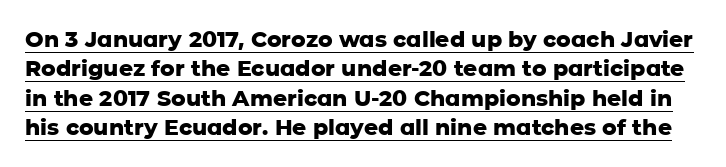
The image shows 22 px bold type, upright; set normal line spacing (1.34x), normal letter spacing, underlined.
